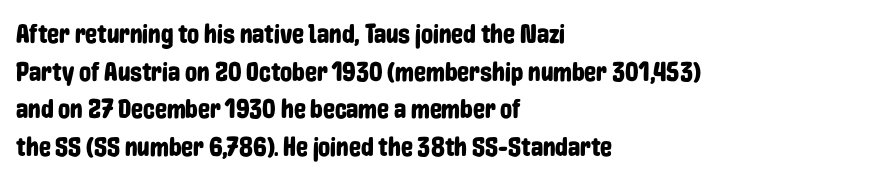
Plain, unruled lines of type. The lines in this sample share a left origin and differ only in where they stop. The specimen reads as upright at a glance. Letter spacing: default. If you measured baseline to baseline, you'd find a middling distance.
